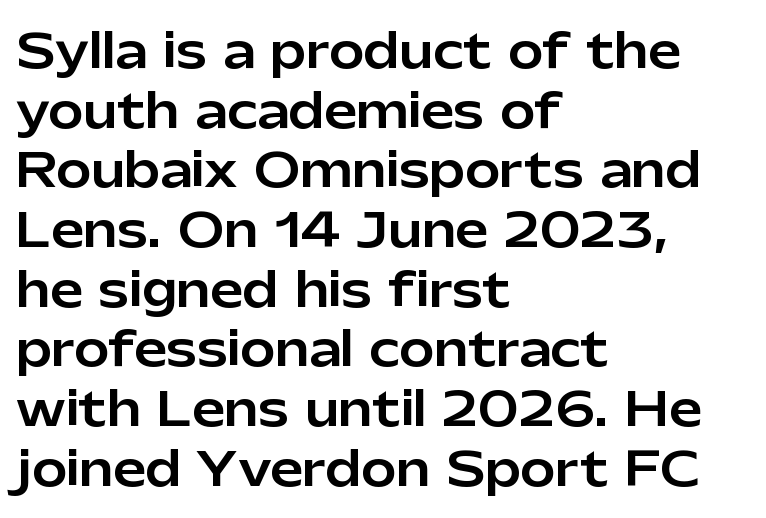
{"serif": "no", "italic": "no", "width": "normal", "stroke_contrast": "low", "x_height": "medium", "monospaced": "no", "underline": "no", "align": "left", "line_spacing": "normal", "line_spacing_ratio": 1.27, "letter_spacing": "normal", "letter_spacing_em": 0.0, "glyph_px": 47}
